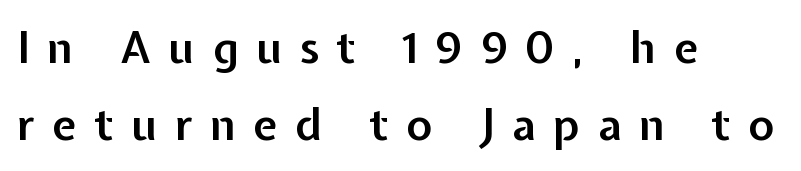
Are there feet on the stems? There aren't — it's a sans. Any mark beneath the type? The region is blank. The passage shown has open, widely tracked lettering throughout. Characters remain perfectly vertical along every line. Semibold letterforms, between regular and bold.
